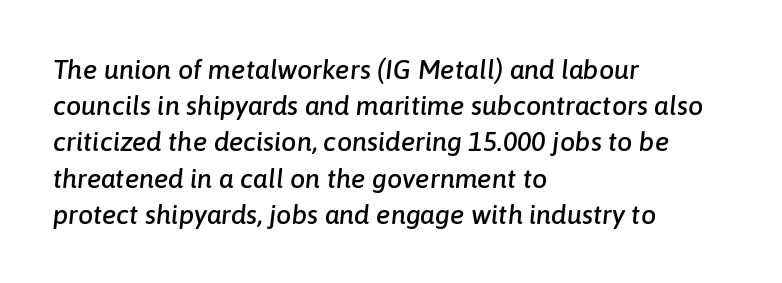
Q: Is the text italic (slanted)? A: Yes, it leans right by about 6 degrees.
Q: Is the text underlined? A: No.
Q: How is the paragraph aligned? A: Left-aligned.
Q: Is the spacing between letters normal or unusually wide? A: Normal.
Q: Is the spacing between lines tight, normal or loose? A: Normal.
